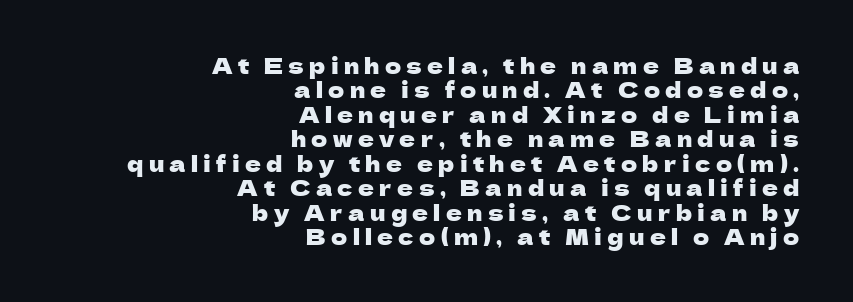
The image shows 22 px text type, upright; set right-aligned, tight line spacing (1.11x), unusually wide letter spacing (+0.24 em), not underlined.
